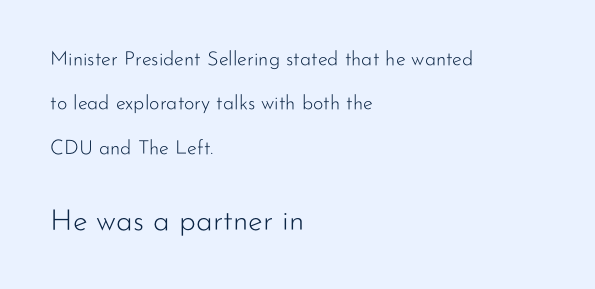
The image shows 30 px light sans-serif type, upright; set left-aligned, loose line spacing (2.22x), normal letter spacing, not underlined; the second (bottom) block is 1.5x larger; low stroke contrast and a small x-height.
